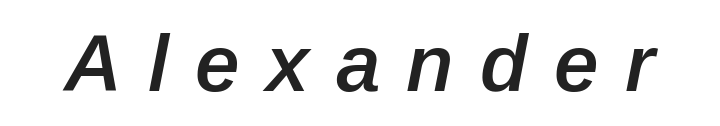
The image shows 80 px semibold type, italic (leaning right); set unusually wide letter spacing (+0.33 em), not underlined; low stroke contrast and a medium x-height.
